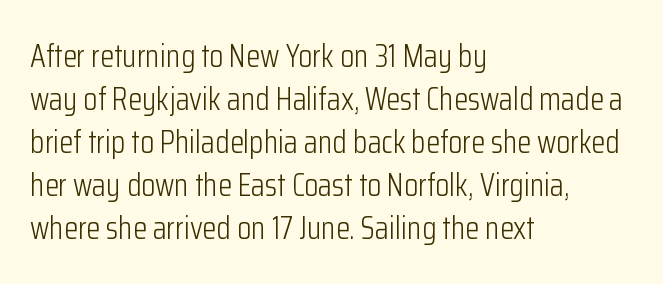
Q: Is the text bold? A: No.
Q: Is the text italic (slanted)? A: No, it is upright.
Q: Is the typeface a serif or a sans-serif typeface? A: Sans-serif.
Q: Is the text underlined? A: No.
Q: How is the paragraph aligned? A: Left-aligned.
Q: Is the spacing between letters normal or unusually wide? A: Normal.
Q: Is the spacing between lines tight, normal or loose? A: Normal.
Q: Width (condensed, normal, or wide)? A: Condensed.
Q: Stroke contrast? A: Low.
Q: x-height? A: Medium.
Q: Monospaced? A: No.
